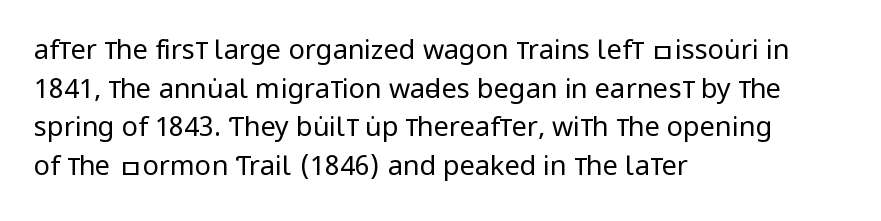
Stroke thickness stays within the range of a standard reading face or lighter. Notice how descenders clear the ascenders below comfortably — that's standard leading. There is no visible air inserted between adjacent glyphs. Casual observation: everything's shoved over to the left. The specimen omits any rule beneath the text block's lines. The letters stand straight up with perfectly vertical stems.
